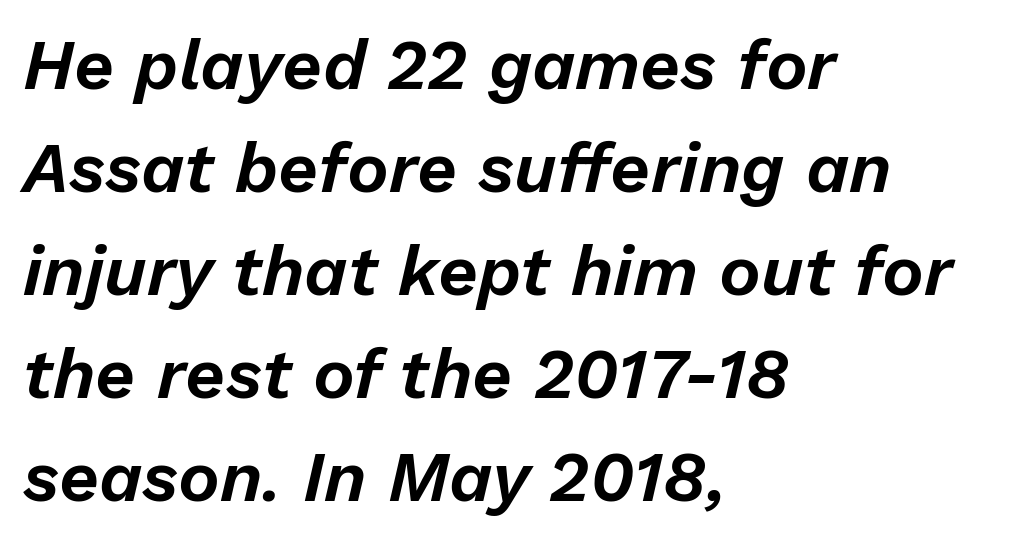
Q: Is the text italic (slanted)? A: Yes, it leans right by about 13 degrees.
Q: Is the text underlined? A: No.
Q: How is the paragraph aligned? A: Left-aligned.
Q: Is the spacing between letters normal or unusually wide? A: Normal.
Q: Is the spacing between lines tight, normal or loose? A: Normal.
Q: Width (condensed, normal, or wide)? A: Normal.
Q: Stroke contrast? A: Low.
Q: x-height? A: Medium.
Q: Monospaced? A: No.
